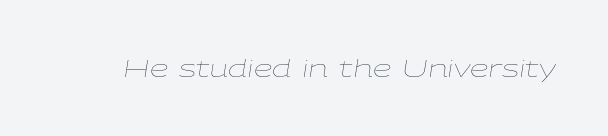
It's the slanting kind of type. Only glyphs here, with clear space below each row. No chunkiness to these letters — they're not bold. What stands out about the letter spacing? Nothing — it is the standard amount.
